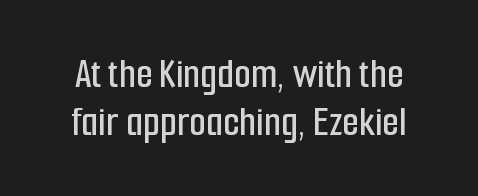
The image shows 43 px condensed sans-serif type, upright; set tight line spacing (1.11x), normal letter spacing, not underlined; low stroke contrast and a medium x-height.
